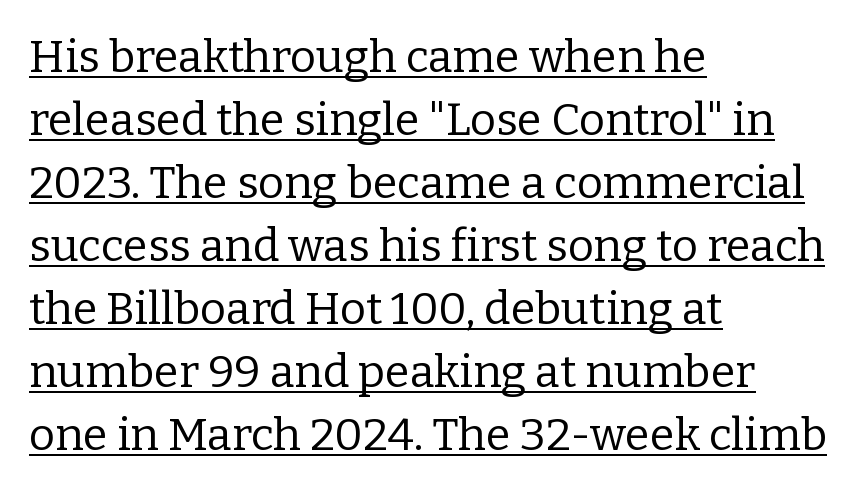
Q: Is the text bold? A: No.
Q: Is the text italic (slanted)? A: No, it is upright.
Q: Is the typeface a serif or a sans-serif typeface? A: Serif.
Q: Is the text underlined? A: Yes.
Q: How is the paragraph aligned? A: Left-aligned.
Q: Is the spacing between letters normal or unusually wide? A: Normal.
Q: Is the spacing between lines tight, normal or loose? A: Normal.
Q: Width (condensed, normal, or wide)? A: Normal.
Q: Stroke contrast? A: Low.
Q: x-height? A: Medium.
Q: Monospaced? A: No.
